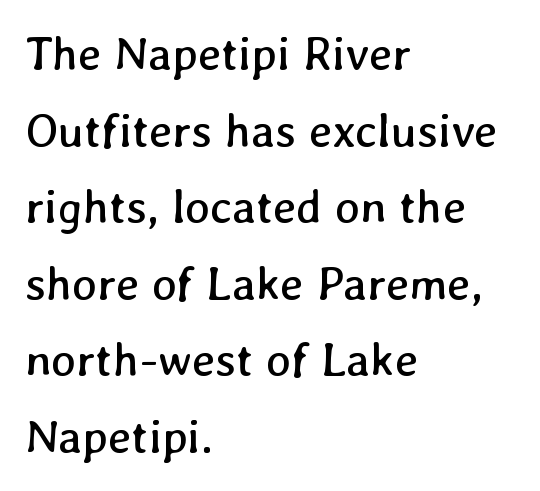
{"bold": "no", "weight": "regular", "width": "normal", "stroke_contrast": "low", "x_height": "medium", "monospaced": "no", "underline": "no", "align": "left", "line_spacing": "normal", "line_spacing_ratio": 1.63, "letter_spacing": "normal", "letter_spacing_em": 0.0, "glyph_px": 47}
